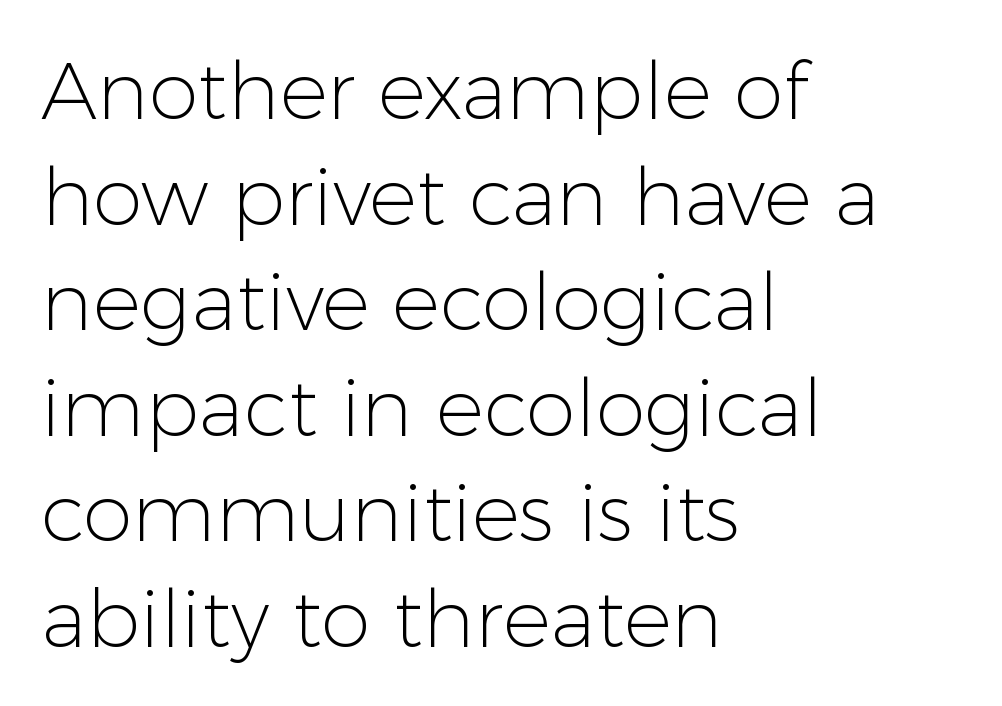
{"serif": "no", "italic": "no", "bold": "no", "weight": "light", "width": "normal", "stroke_contrast": "low", "x_height": "medium", "monospaced": "no", "underline": "no", "align": "left", "line_spacing": "normal", "line_spacing_ratio": 1.32, "letter_spacing": "normal", "letter_spacing_em": 0.0, "glyph_px": 80}
